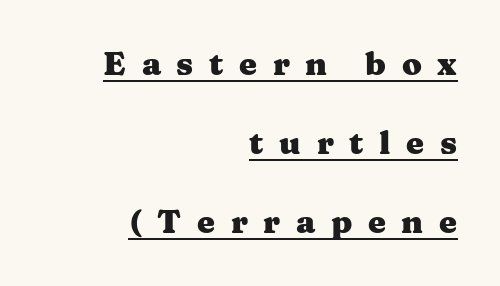
{"serif": "yes", "italic": "no", "bold": "yes", "weight": "heavy", "width": "wide", "stroke_contrast": "medium", "x_height": "medium", "monospaced": "no", "underline": "yes", "align": "right", "line_spacing": "loose", "line_spacing_ratio": 2.47, "letter_spacing": "wide", "letter_spacing_em": 0.49, "glyph_px": 32}
